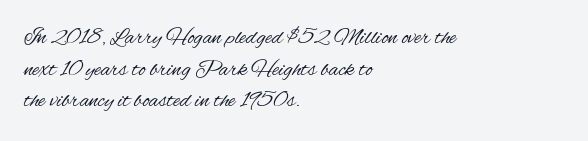
The image shows 23 px text type; set left-aligned, normal line spacing (1.38x), normal letter spacing, not underlined.
